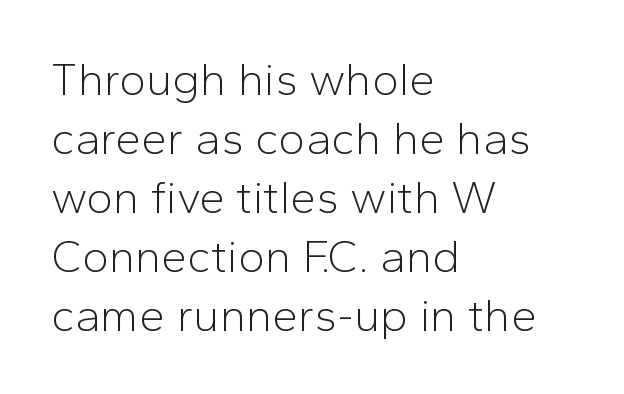
{"serif": "no", "italic": "no", "bold": "no", "weight": "light", "width": "normal", "stroke_contrast": "low", "x_height": "medium", "monospaced": "no", "underline": "no", "align": "left", "line_spacing": "normal", "line_spacing_ratio": 1.28, "letter_spacing": "normal", "letter_spacing_em": 0.0, "glyph_px": 46}
